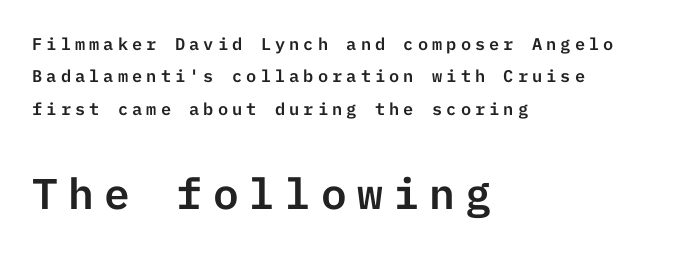
Q: Is the text italic (slanted)? A: No, it is upright.
Q: Is the typeface a serif or a sans-serif typeface? A: Sans-serif.
Q: Is the text underlined? A: No.
Q: How is the paragraph aligned? A: Left-aligned.
Q: Is the spacing between letters normal or unusually wide? A: Unusually wide.
Q: Is the spacing between lines tight, normal or loose? A: Loose.
Q: Which block of text is set in a larger size, the first (top) or the second (bottom)? A: The second (bottom) one.
Q: Width (condensed, normal, or wide)? A: Normal.
Q: Stroke contrast? A: Low.
Q: x-height? A: Medium.
